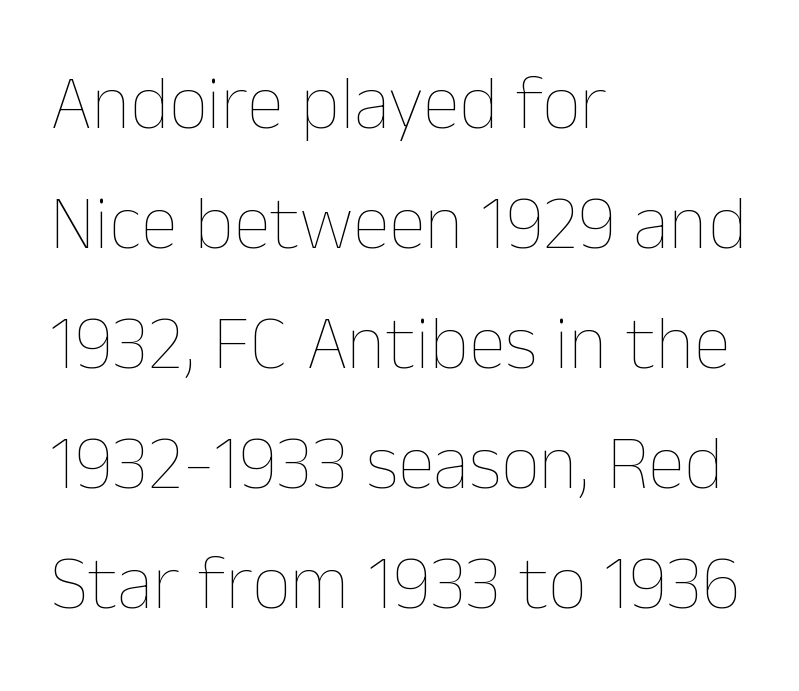
Q: Is the text bold? A: No.
Q: Is the text italic (slanted)? A: No, it is upright.
Q: Is the text underlined? A: No.
Q: How is the paragraph aligned? A: Left-aligned.
Q: Is the spacing between letters normal or unusually wide? A: Normal.
Q: Is the spacing between lines tight, normal or loose? A: Normal.
Q: Width (condensed, normal, or wide)? A: Normal.
Q: Stroke contrast? A: Low.
Q: x-height? A: Medium.
Q: Monospaced? A: No.
